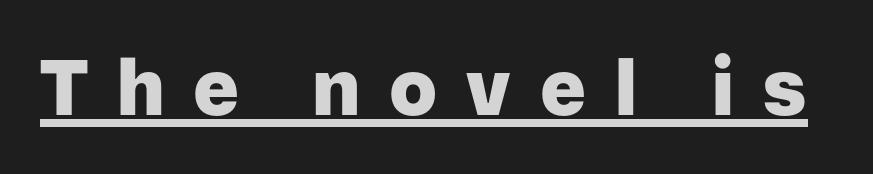
{"serif": "no", "italic": "no", "bold": "yes", "weight": "heavy", "width": "normal", "stroke_contrast": "low", "x_height": "medium", "monospaced": "no", "underline": "yes", "letter_spacing": "wide", "letter_spacing_em": 0.36, "glyph_px": 78}
